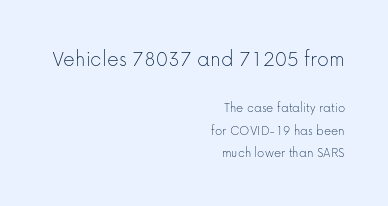
Compared with typical paragraphs, the rows here are spaced about the same. Observe the ordinary spacing: letters are neighbours, not strangers. A student would notice the top passage is typeset larger than what follows. Right-aligned paragraph, ragged on the left. Weight: not bold — regular or lighter.
